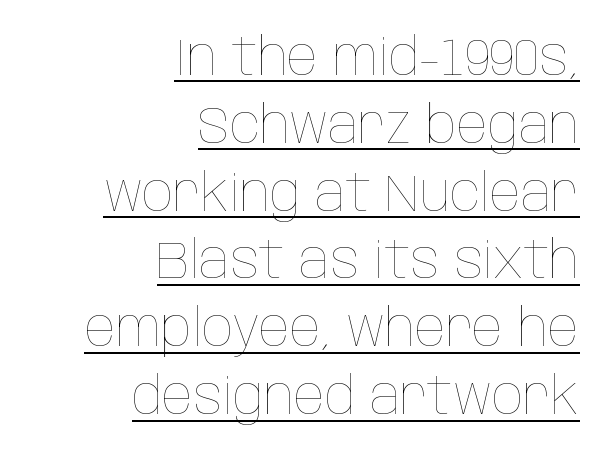
Stems and bowls with no extra thickness — not bold. Each line ends at the same right margin while the left side varies. Each letter keeps its own natural width here, so spacing adapts to shape. Nobody touched the tracking dial on this one.
